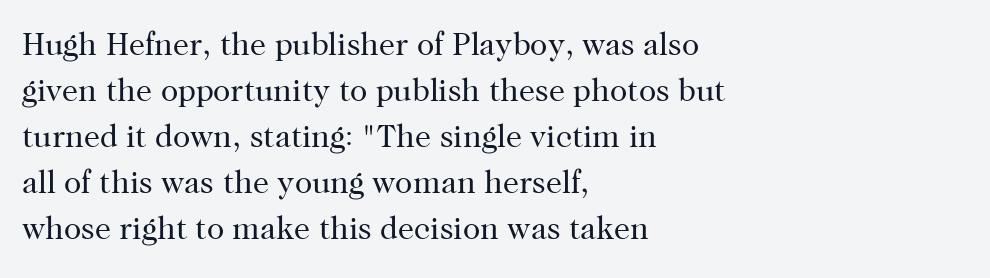
The image shows 32 px regular-weight serif type, upright; set left-aligned, normal line spacing (1.44x), normal letter spacing, not underlined; high stroke contrast and a medium x-height.
